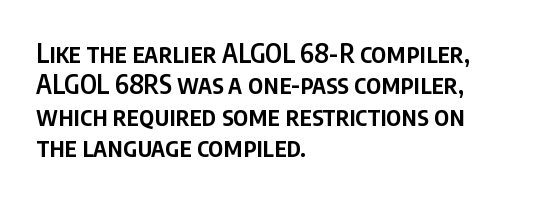
Here the glyphs are tracked normally, forming tight word shapes. Posture: vertical. Quick note: underline off. In CSS terms this would be text-align: left. This is moderately heavy type, rendered in semibold.
